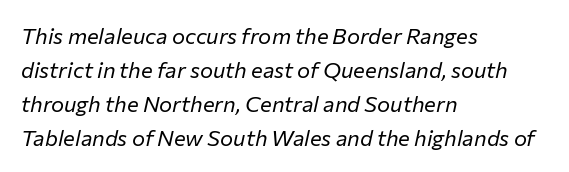
{"italic": "yes", "lean": "right", "slant_degrees": 12, "bold": "no", "underline": "no", "align": "left", "line_spacing": "normal", "line_spacing_ratio": 1.54, "letter_spacing": "normal", "letter_spacing_em": 0.0, "glyph_px": 22}
